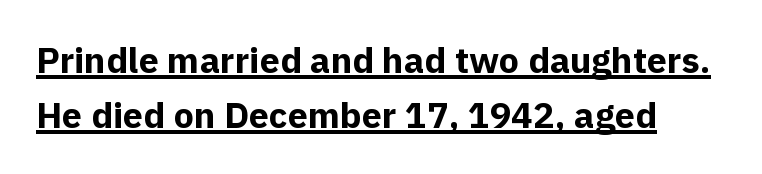
The image shows 36 px bold sans-serif type, upright; set left-aligned, normal line spacing (1.52x), normal letter spacing, underlined; a medium x-height.
